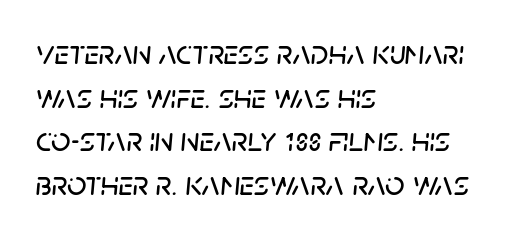
This block has exactly the height ordinary leading produces. Spacing between characters is what you'd get straight out of the box. Character widths vary here, with narrow letters taking less room than wide ones. Looking at the ascenders, they clearly lean.
